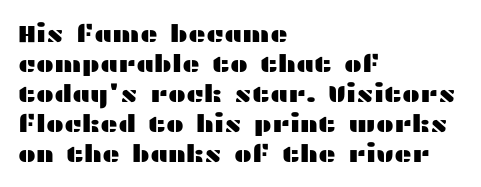
Q: Is the text italic (slanted)? A: No, it is upright.
Q: Is the text underlined? A: No.
Q: How is the paragraph aligned? A: Left-aligned.
Q: Is the spacing between letters normal or unusually wide? A: Normal.
Q: Is the spacing between lines tight, normal or loose? A: Normal.
